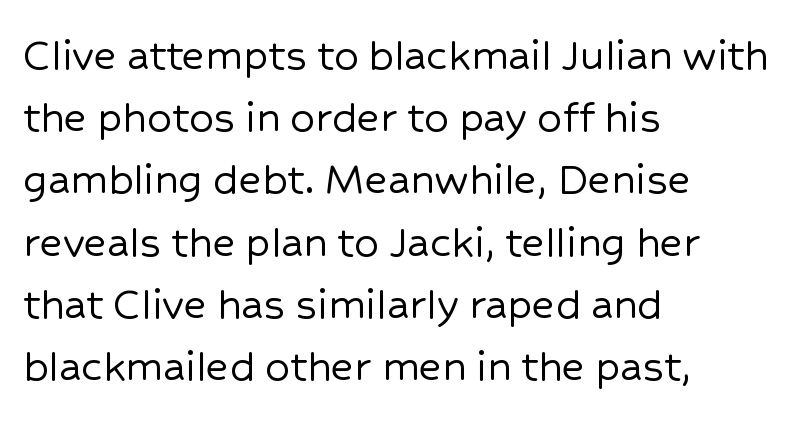
A typesetter would call this proportional, since set widths differ per character. Is the block centered? No — it sits flush against the left margin. In terms of letterform style, serifs are entirely absent. Interline gaps are of average width in this sample. Honestly, there is no underline to notice here at all. This is roman type, the default non-slanted kind.
